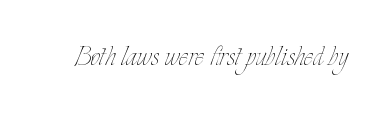
{"bold": "no", "weight": "thin", "width": "condensed", "stroke_contrast": "low", "x_height": "small", "monospaced": "no", "underline": "no", "letter_spacing": "normal", "letter_spacing_em": 0.0, "glyph_px": 35}
